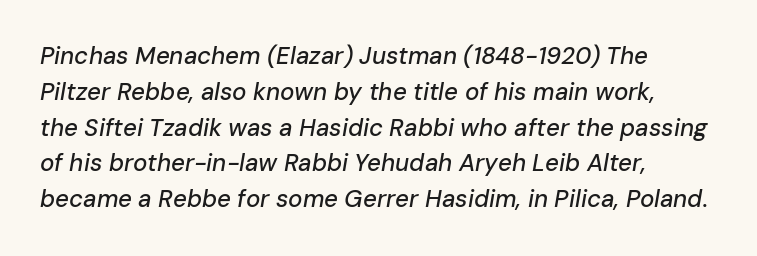
Q: Is the text italic (slanted)? A: Yes, it leans right by about 10 degrees.
Q: Is the text underlined? A: No.
Q: How is the paragraph aligned? A: Left-aligned.
Q: Is the spacing between letters normal or unusually wide? A: Normal.
Q: Is the spacing between lines tight, normal or loose? A: Normal.
